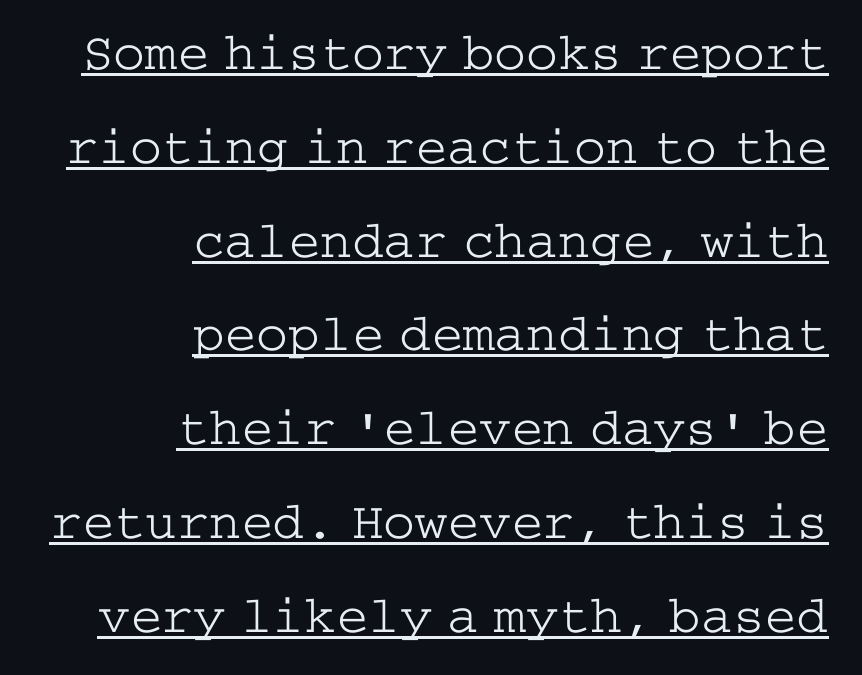
Q: Is the text bold? A: No.
Q: Is the text italic (slanted)? A: No, it is upright.
Q: Is the typeface a serif or a sans-serif typeface? A: Serif.
Q: Is the text underlined? A: Yes.
Q: How is the paragraph aligned? A: Right-aligned.
Q: Is the spacing between letters normal or unusually wide? A: Normal.
Q: Width (condensed, normal, or wide)? A: Wide.
Q: Stroke contrast? A: Low.
Q: x-height? A: Medium.
